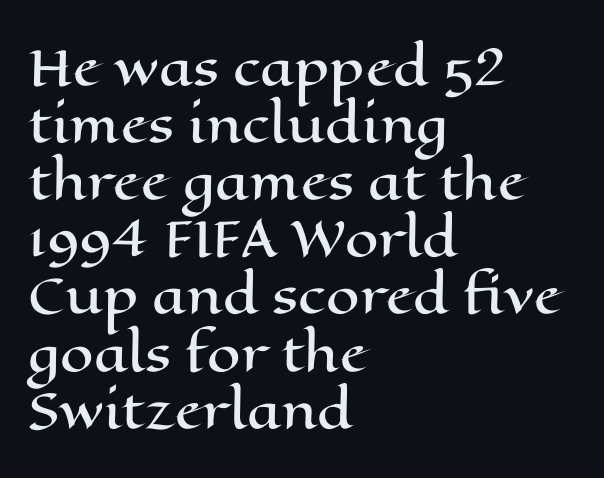
The image shows 48 px wide type, upright; set left-aligned, line spacing 1.19x, normal letter spacing, not underlined; high stroke contrast and a medium x-height.
